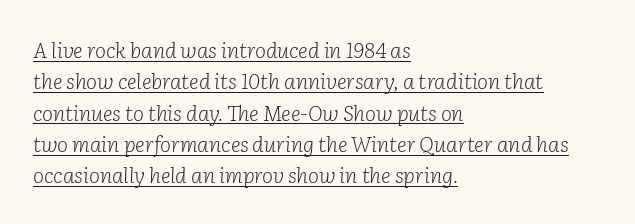
{"italic": "yes", "lean": "right", "slant_degrees": 2, "bold": "no", "underline": "yes", "align": "left", "line_spacing": "normal", "line_spacing_ratio": 1.49, "letter_spacing": "normal", "letter_spacing_em": 0.0, "glyph_px": 21}
